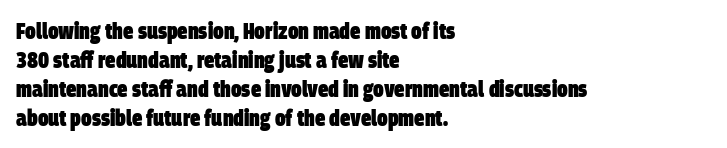
The image shows 23 px bold type; set left-aligned, normal line spacing (1.26x), normal letter spacing, not underlined.
